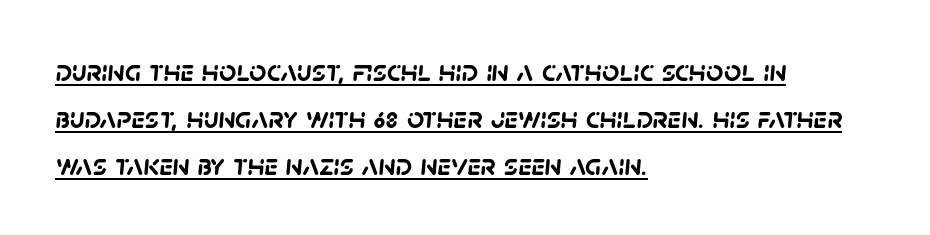
Q: Is the text bold? A: Yes.
Q: Is the typeface a serif or a sans-serif typeface? A: Sans-serif.
Q: Is the text underlined? A: Yes.
Q: How is the paragraph aligned? A: Left-aligned.
Q: Is the spacing between letters normal or unusually wide? A: Normal.
Q: Is the spacing between lines tight, normal or loose? A: Normal.
Q: Width (condensed, normal, or wide)? A: Normal.
Q: Stroke contrast? A: Low.
Q: x-height? A: Large.
Q: Monospaced? A: No.
